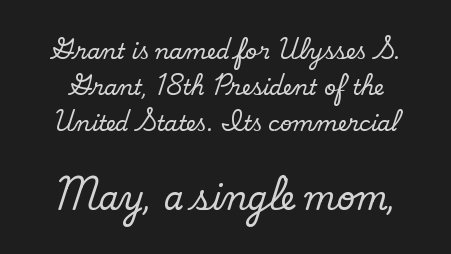
The image shows 32 px regular-weight sans-serif type; set line spacing 1.72x, normal letter spacing, not underlined; the second (bottom) block is 1.52x larger; low stroke contrast and a small x-height.
